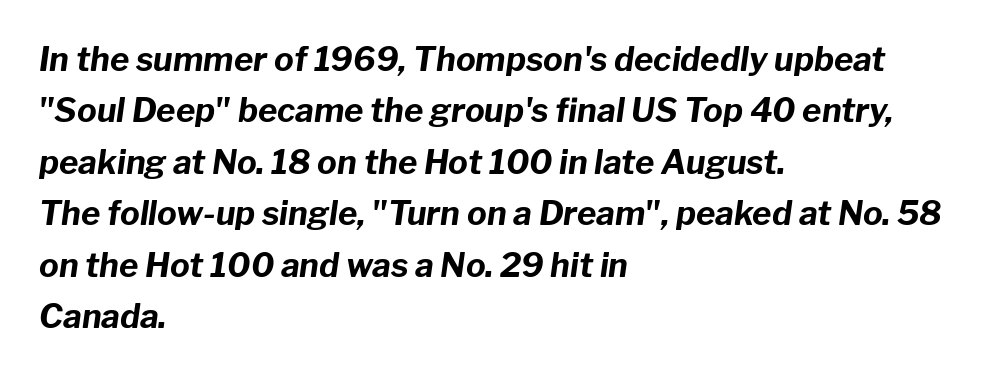
Q: Is the text bold? A: Yes.
Q: Is the text italic (slanted)? A: Yes, it leans right by about 8 degrees.
Q: Is the text underlined? A: No.
Q: How is the paragraph aligned? A: Left-aligned.
Q: Is the spacing between letters normal or unusually wide? A: Normal.
Q: Is the spacing between lines tight, normal or loose? A: Normal.
Q: Width (condensed, normal, or wide)? A: Normal.
Q: Stroke contrast? A: Low.
Q: x-height? A: Medium.
Q: Monospaced? A: No.
